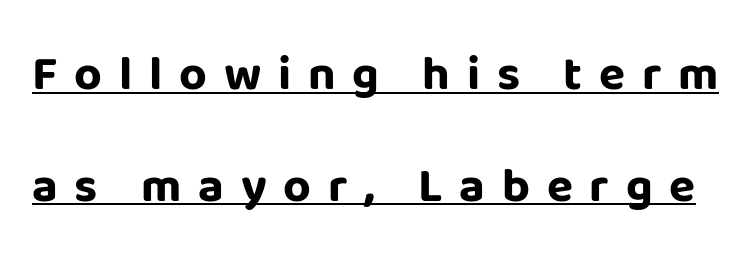
The image shows 48 px bold sans-serif type, upright; set loose line spacing (2.33x), unusually wide letter spacing (+0.35 em), underlined; low stroke contrast and a large x-height.
